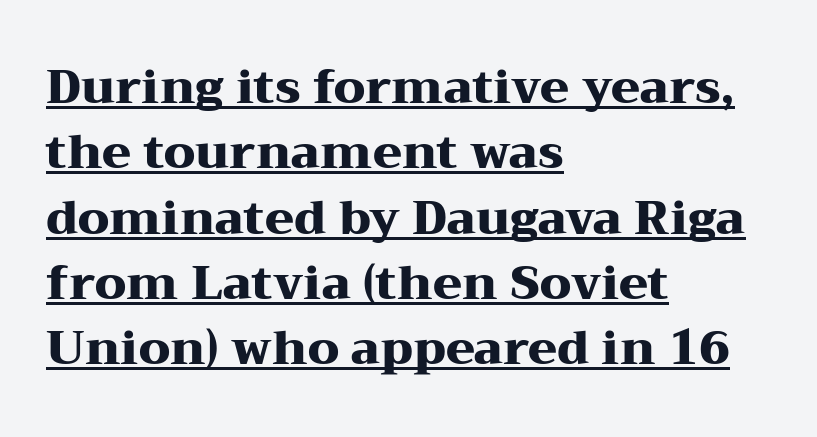
{"serif": "yes", "italic": "no", "bold": "yes", "weight": "heavy", "width": "wide", "stroke_contrast": "medium", "x_height": "medium", "monospaced": "no", "underline": "yes", "align": "left", "line_spacing": "normal", "line_spacing_ratio": 1.39, "letter_spacing": "normal", "letter_spacing_em": 0.0, "glyph_px": 47}
